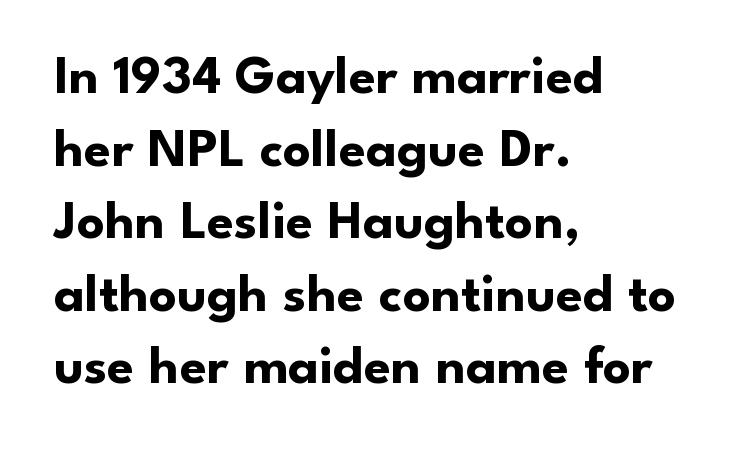
{"serif": "no", "italic": "no", "bold": "yes", "weight": "bold", "width": "normal", "stroke_contrast": "low", "x_height": "small", "monospaced": "no", "underline": "no", "align": "left", "line_spacing": "normal", "line_spacing_ratio": 1.32, "letter_spacing": "normal", "letter_spacing_em": 0.0, "glyph_px": 55}
